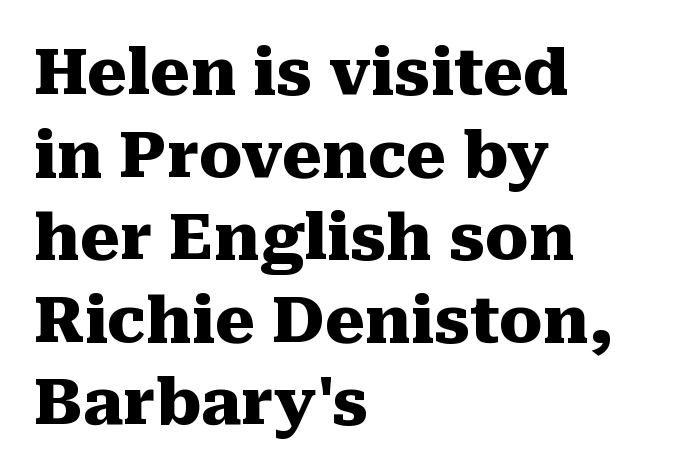
The image shows 64 px heavy serif type, upright; set left-aligned, normal line spacing (1.29x), normal letter spacing, not underlined; medium stroke contrast and a medium x-height.
